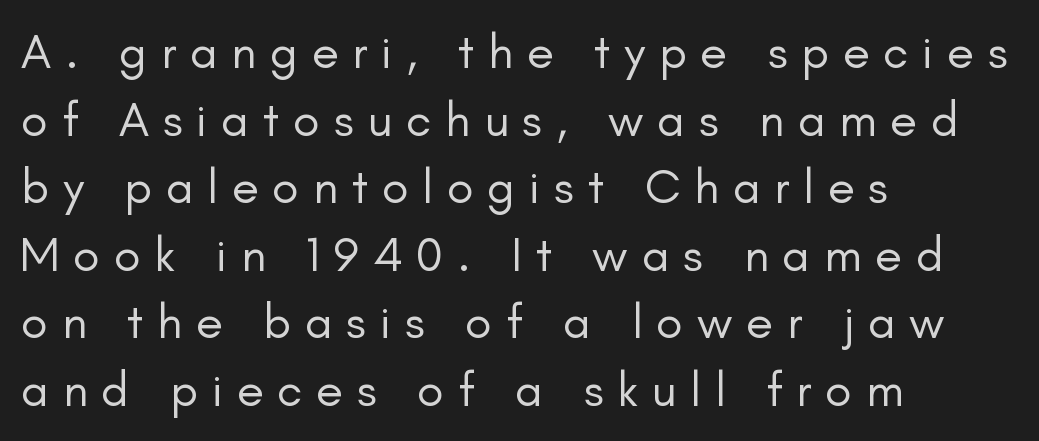
{"serif": "no", "italic": "no", "bold": "no", "weight": "regular", "width": "normal", "stroke_contrast": "low", "x_height": "small", "monospaced": "no", "underline": "no", "align": "left", "line_spacing": "normal", "line_spacing_ratio": 1.38, "letter_spacing": "wide", "letter_spacing_em": 0.28, "glyph_px": 49}
